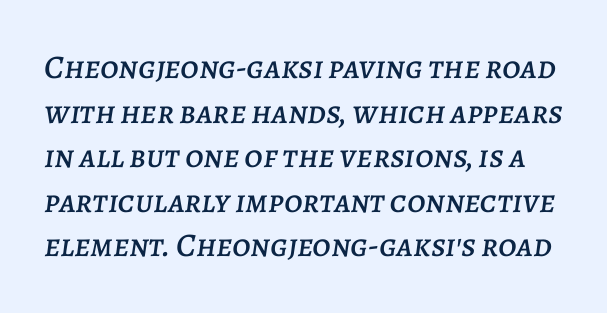
The image shows 33 px text type, italic (leaning right); set normal line spacing (1.35x), normal letter spacing, not underlined; low stroke contrast and a large x-height.
